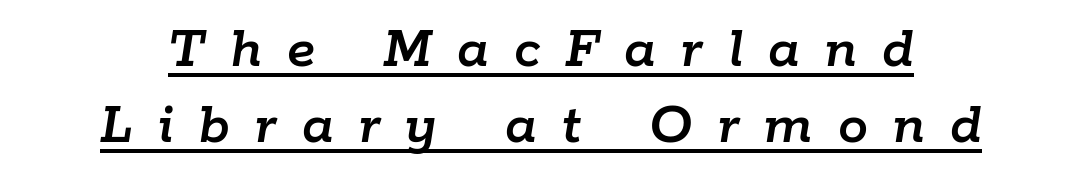
Students, note that the glyphs here are deliberately spaced far apart. Glance below the letters and you will spot a drawn line. Each new line begins a customary step beneath the previous one. A typesetter would call this proportional, since set widths differ per character. Reading down the block, each line starts at a different indent, mirrored at its end. Italic: yes, the glyphs are oblique.
